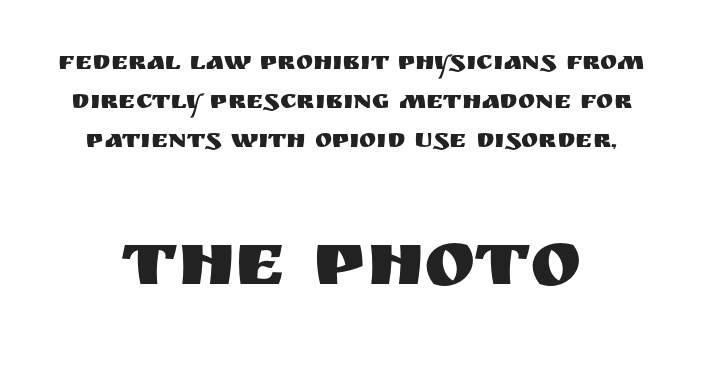
Q: Is the text italic (slanted)? A: No, it is upright.
Q: Is the typeface a serif or a sans-serif typeface? A: Sans-serif.
Q: Is the text underlined? A: No.
Q: Is the spacing between letters normal or unusually wide? A: Normal.
Q: Is the spacing between lines tight, normal or loose? A: Normal.
Q: Which block of text is set in a larger size, the first (top) or the second (bottom)? A: The second (bottom) one.
Q: Width (condensed, normal, or wide)? A: Normal.
Q: Stroke contrast? A: Medium.
Q: x-height? A: Large.
Q: Monospaced? A: No.
